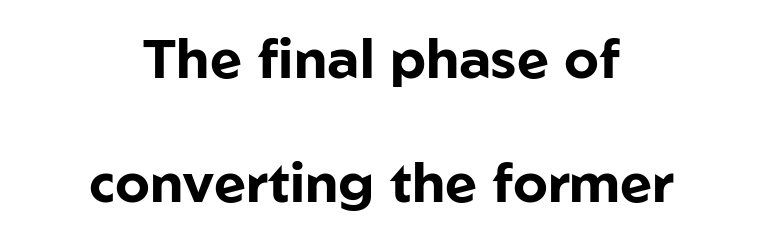
The typeface chosen for these lines omits serifs. The space between consecutive lines is lavish. If you folded the block vertically in half, each line would mirror itself in length. Between one letter and the next there's only the usual sliver of space. Words float on clear page, feet unadorned.
